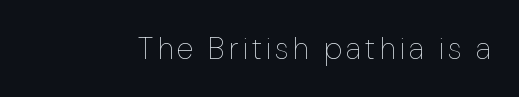
{"italic": "no", "bold": "no", "weight": "thin", "width": "condensed", "stroke_contrast": "low", "x_height": "medium", "monospaced": "no", "underline": "no", "glyph_px": 31}
